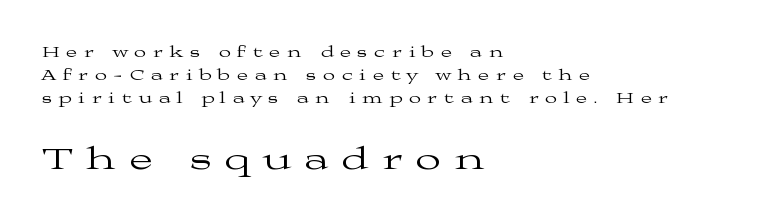
{"serif": "yes", "italic": "no", "bold": "no", "weight": "regular", "width": "wide", "stroke_contrast": "medium", "x_height": "medium", "monospaced": "no", "underline": "no", "align": "left", "line_spacing": "normal", "line_spacing_ratio": 1.44, "letter_spacing": "wide", "letter_spacing_em": 0.44, "larger_block": "second", "size_ratio": 2.06, "glyph_px": 33}
